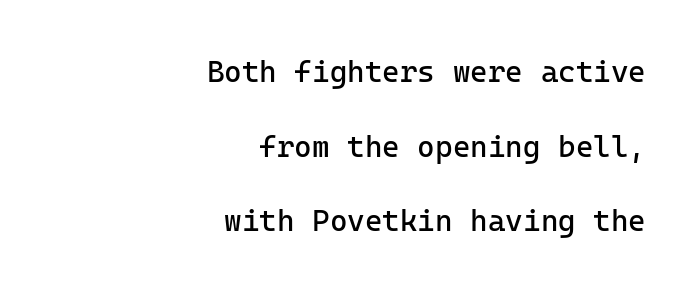
This sample uses plain, unmodified letter spacing. The leading is generous, giving the passage an open texture. Casual observation: everything's shoved over to the right. The foot of each line stays bare and open. Classification — sans serif. The lettering stays uniformly vertical, giving the passage a roman look.
